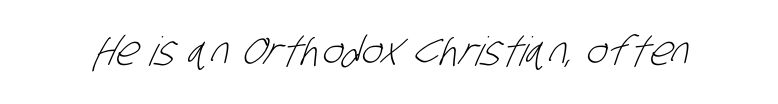
Letters rest on an invisible, unmarked baseline. The passage shown is not bold in any degree. Spacing verdict: proportional, widths tailored to each character. The characters display no serif detailing; their extremities are plain. How are the letters spaced? Ordinarily, with no added tracking.
